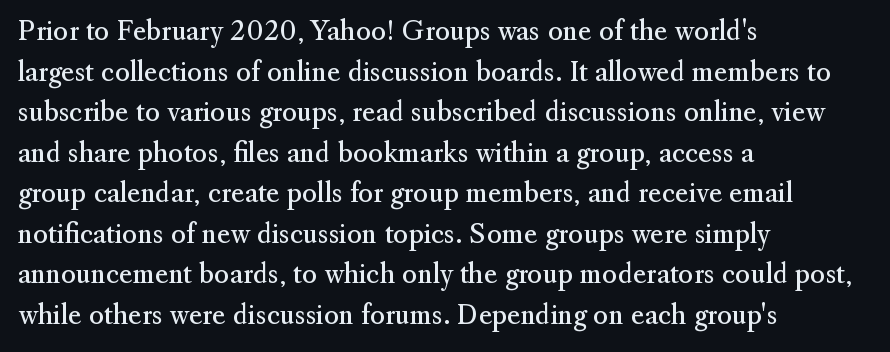
Q: Is the text bold? A: No.
Q: Is the text italic (slanted)? A: No, it is upright.
Q: Is the text underlined? A: No.
Q: How is the paragraph aligned? A: Left-aligned.
Q: Is the spacing between letters normal or unusually wide? A: Normal.
Q: Is the spacing between lines tight, normal or loose? A: Normal.
